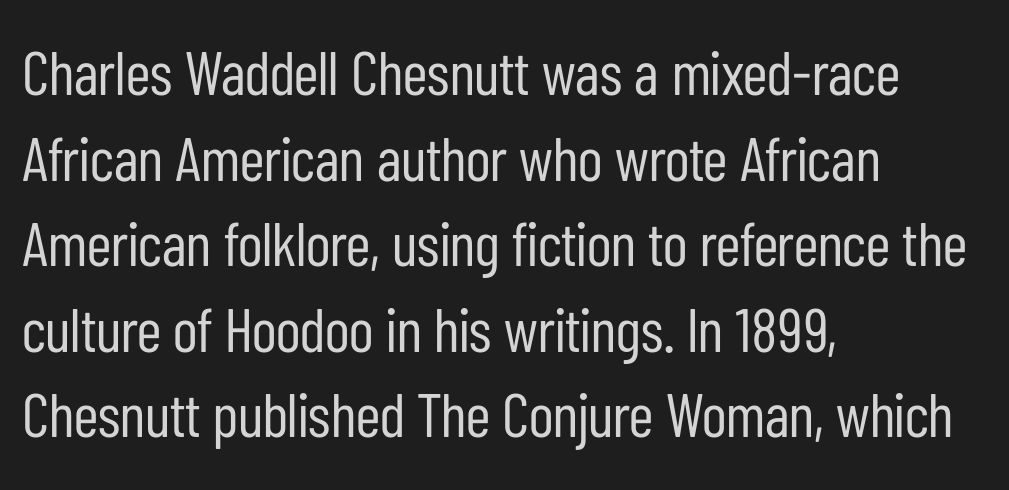
{"serif": "no", "italic": "no", "bold": "no", "weight": "regular", "width": "condensed", "stroke_contrast": "low", "x_height": "medium", "monospaced": "no", "underline": "no", "align": "left", "line_spacing": "normal", "line_spacing_ratio": 1.38, "letter_spacing": "normal", "letter_spacing_em": 0.0, "glyph_px": 62}
